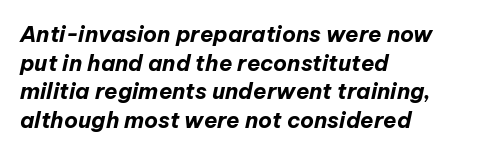
Students, note that the glyphs here touch the page at normal intervals. Pretty heavy lettering here — definitely bold. Casual observation: everything's shoved over to the left. The whole block is typeset with a tilt.
